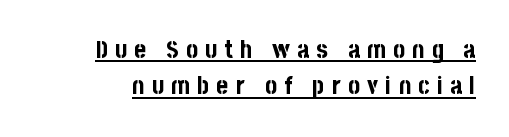
Each glyph is drawn with heavy, bold strokes. Observe the wide spacing: letters keep a clear distance from each other. Glance below the letters and you will spot a drawn line. No italicization has been applied; the sample stays upright.
